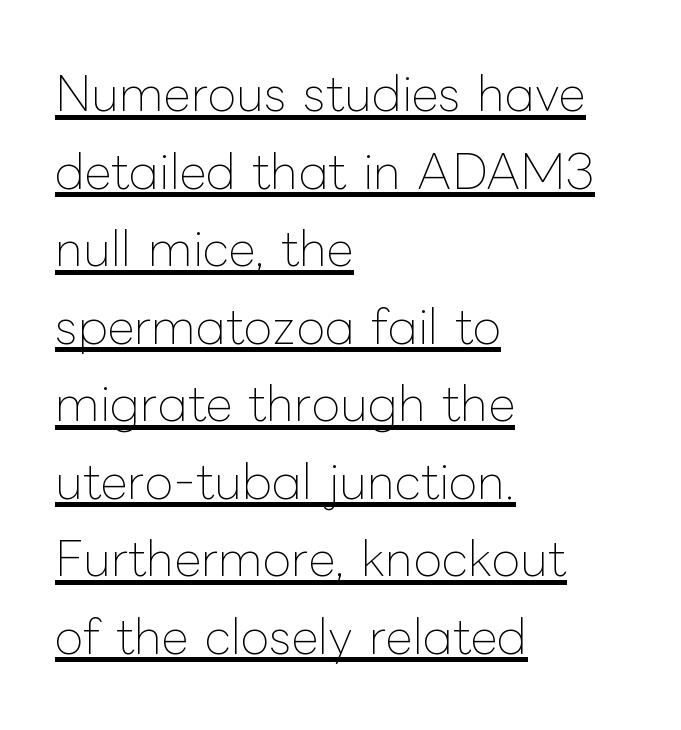
{"italic": "no", "bold": "no", "weight": "thin", "width": "normal", "stroke_contrast": "low", "x_height": "medium", "monospaced": "no", "underline": "yes", "align": "left", "line_spacing": "normal", "line_spacing_ratio": 1.65, "letter_spacing": "normal", "letter_spacing_em": 0.0, "glyph_px": 47}
